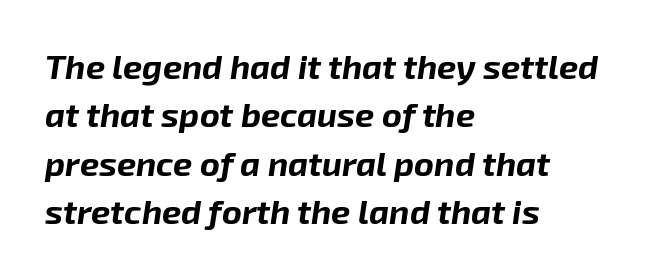
Q: Is the text bold? A: Yes.
Q: Is the text italic (slanted)? A: Yes, it leans right by about 8 degrees.
Q: Is the text underlined? A: No.
Q: How is the paragraph aligned? A: Left-aligned.
Q: Is the spacing between letters normal or unusually wide? A: Normal.
Q: Is the spacing between lines tight, normal or loose? A: Normal.
Q: Width (condensed, normal, or wide)? A: Normal.
Q: Stroke contrast? A: Low.
Q: x-height? A: Medium.
Q: Monospaced? A: No.
